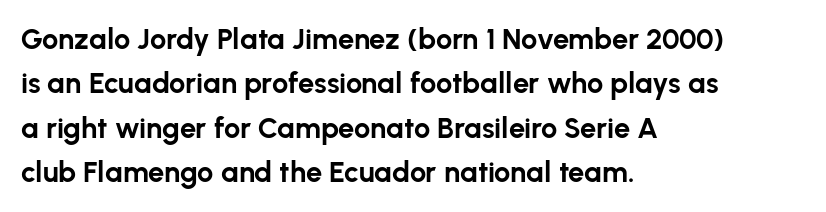
The passage shown is typed in a proportional face where columns would drift. Check where the strokes stop: nothing finishes them off — pure sans. Horizontal alignment here is leftward, the default for most running prose. Rule under the text: the space is simply empty. You'd pick this weight for a headline — it's a proper bold. Horizontal bands of white between lines are of average thickness.
